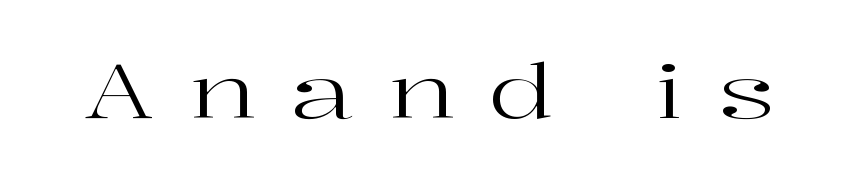
Q: Is the text bold? A: No.
Q: Is the text italic (slanted)? A: No, it is upright.
Q: Is the typeface a serif or a sans-serif typeface? A: Serif.
Q: Is the text underlined? A: No.
Q: Is the spacing between letters normal or unusually wide? A: Unusually wide.
Q: Width (condensed, normal, or wide)? A: Wide.
Q: Stroke contrast? A: High.
Q: x-height? A: Medium.
Q: Monospaced? A: No.
